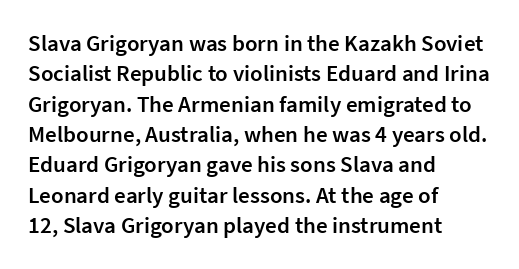
{"italic": "no", "bold": "semi", "underline": "no", "align": "left", "line_spacing": "normal", "line_spacing_ratio": 1.32, "letter_spacing": "normal", "letter_spacing_em": 0.0, "glyph_px": 23}
